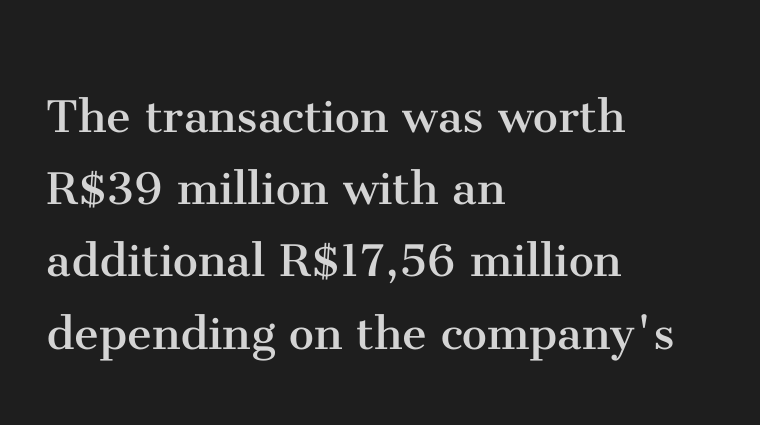
The image shows 56 px regular-weight serif type, upright; set left-aligned, normal line spacing (1.29x), normal letter spacing, not underlined; medium stroke contrast and a medium x-height.
